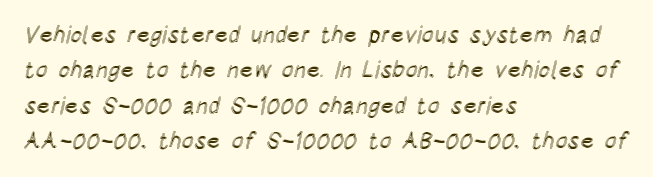
{"underline": "no", "align": "left", "line_spacing": "normal", "line_spacing_ratio": 1.54, "letter_spacing": "normal", "letter_spacing_em": 0.0, "glyph_px": 23}
